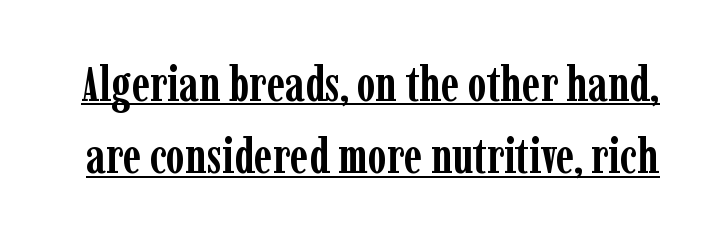
In terms of weight, the rendering is a true, heavy bold. Normally led — the rows are evenly, conventionally spaced. Each letter's strokes conclude with small projecting serifs. These lines were composed using upright roman letters. You could not count columns in this text — the font is proportionally spaced. What decoration does the sample have? An underline.
